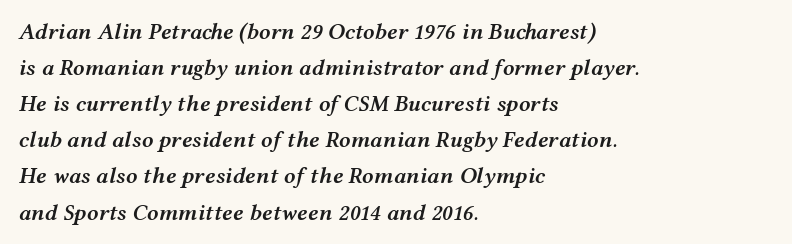
The image shows 23 px text type, italic (leaning right); set left-aligned, normal line spacing (1.57x), normal letter spacing, not underlined.
